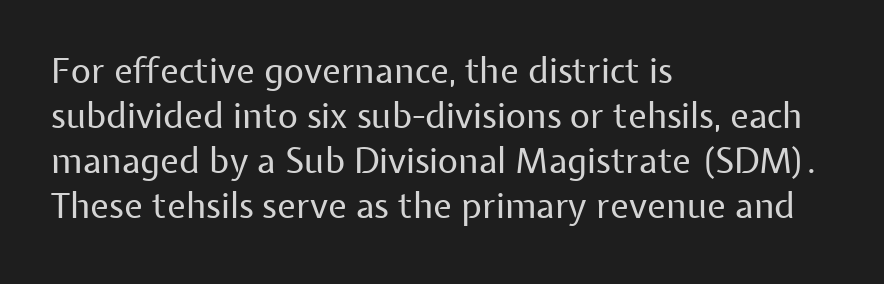
Q: Is the text bold? A: No.
Q: Is the text italic (slanted)? A: No, it is upright.
Q: Is the typeface a serif or a sans-serif typeface? A: Sans-serif.
Q: Is the text underlined? A: No.
Q: How is the paragraph aligned? A: Left-aligned.
Q: Is the spacing between letters normal or unusually wide? A: Normal.
Q: Is the spacing between lines tight, normal or loose? A: Normal.
Q: Width (condensed, normal, or wide)? A: Normal.
Q: Stroke contrast? A: Low.
Q: x-height? A: Medium.
Q: Monospaced? A: No.
